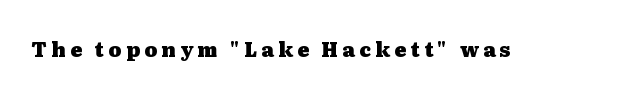
Is the type bold? Yes — the strokes are clearly thick and heavy. Type without underlining. This sample uses an upright cut, with every glyph sitting square on the baseline. The line texture is sparse and dotted thanks to wide tracking.
